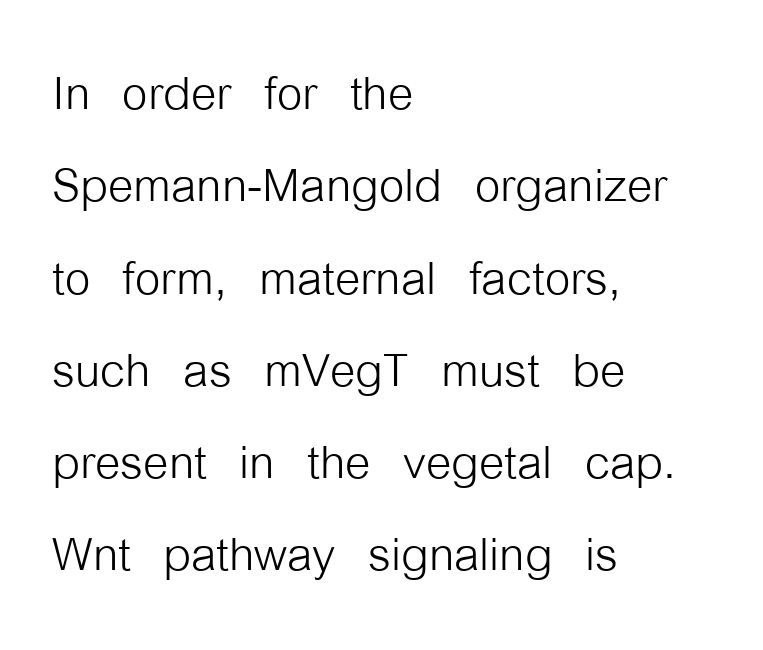
Font category for this specimen: sans-serif. Is this a fixed-width face? No — the glyphs have proportional, varying widths. Italic? Not at all — the glyphs are vertical. The leading is moderate, giving the passage an even texture.
